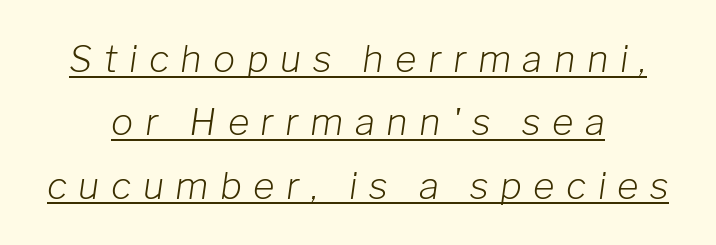
The letters are spread apart with noticeably loose tracking. Horizontal alignment here is central, giving a formal, balanced look. Here the designer chose a conventional face with non-uniform glyph widths. Is the type slanted? Yes — the strokes lean at a clear angle. Summary of weight: not heavy and not bold. Every word sits above its own underline.
